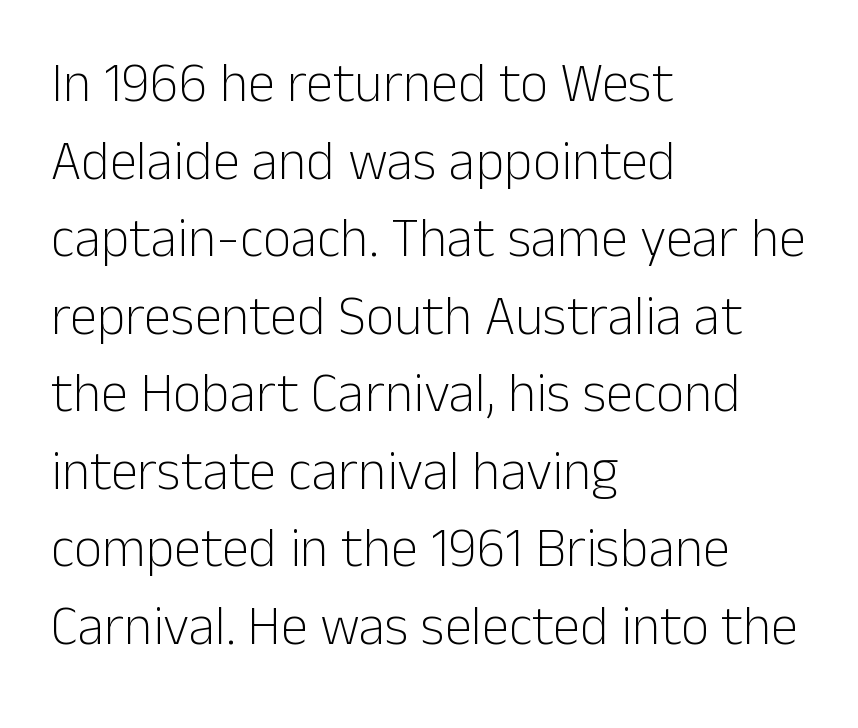
{"serif": "no", "italic": "no", "bold": "no", "weight": "light", "width": "normal", "stroke_contrast": "low", "x_height": "medium", "monospaced": "no", "underline": "no", "align": "left", "line_spacing": "normal", "line_spacing_ratio": 1.41, "letter_spacing": "normal", "letter_spacing_em": 0.0, "glyph_px": 55}
